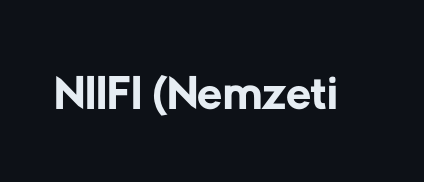
{"serif": "no", "bold": "no", "weight": "regular", "width": "normal", "stroke_contrast": "low", "x_height": "medium", "monospaced": "no", "underline": "no", "letter_spacing": "normal", "letter_spacing_em": 0.0, "glyph_px": 73}
